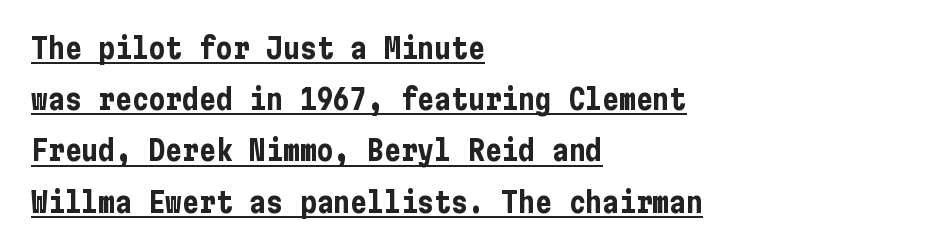
The rendering shows plain stroke endings on the letterforms — a sans-serif design. Does a line run under the words? Yes, clearly. The tracking reads as untouched default to a designer's eye. The lines are quadded left.
